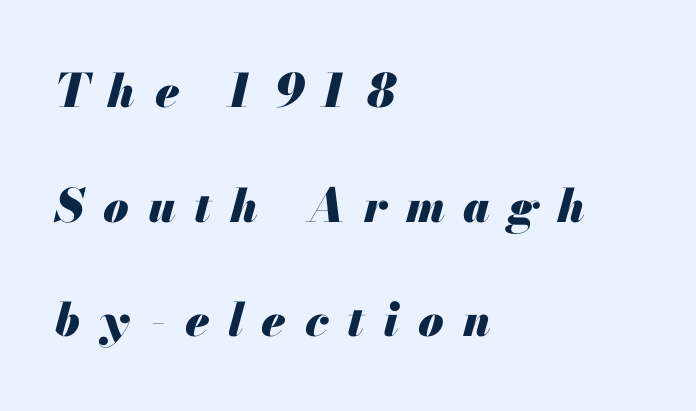
Q: Is the text bold? A: Yes.
Q: Is the text italic (slanted)? A: Yes, it leans right by about 13 degrees.
Q: Is the text underlined? A: No.
Q: How is the paragraph aligned? A: Left-aligned.
Q: Is the spacing between letters normal or unusually wide? A: Unusually wide.
Q: Is the spacing between lines tight, normal or loose? A: Loose.
Q: Width (condensed, normal, or wide)? A: Normal.
Q: Stroke contrast? A: Medium.
Q: x-height? A: Small.
Q: Monospaced? A: No.
